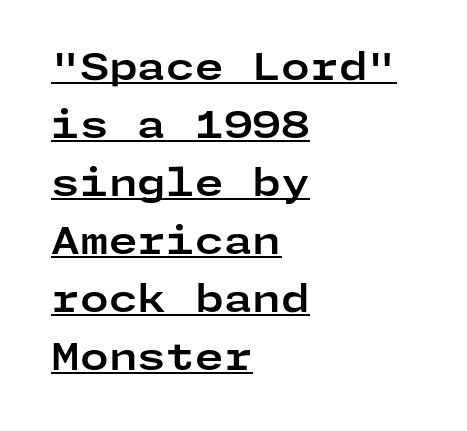
Somebody hit Ctrl+U on this one — the words are underlined. Between one letter and the next there's only the usual sliver of space. Line starts are locked; line ends wander. Posture: straight, roman, zero tilt.
